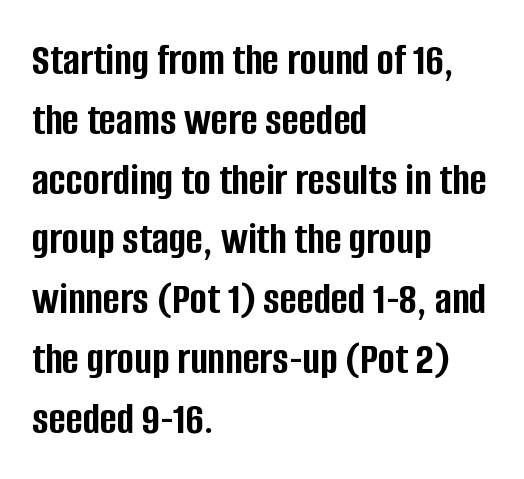
Q: Is the text bold? A: Yes.
Q: Is the text italic (slanted)? A: No, it is upright.
Q: Is the typeface a serif or a sans-serif typeface? A: Sans-serif.
Q: Is the text underlined? A: No.
Q: How is the paragraph aligned? A: Left-aligned.
Q: Is the spacing between letters normal or unusually wide? A: Normal.
Q: Is the spacing between lines tight, normal or loose? A: Normal.
Q: Width (condensed, normal, or wide)? A: Condensed.
Q: Stroke contrast? A: Low.
Q: x-height? A: Large.
Q: Monospaced? A: No.
